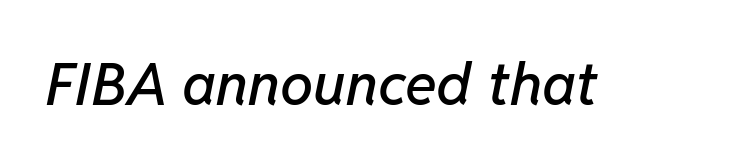
The image shows 59 px text type, italic (leaning right); set normal letter spacing, not underlined; low stroke contrast and a medium x-height.
